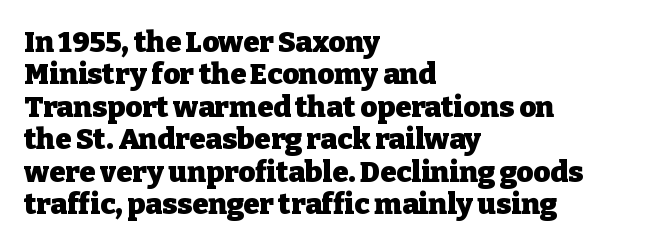
The image shows 29 px heavy serif type, upright; set left-aligned, tight line spacing (1.12x), normal letter spacing, not underlined; low stroke contrast and a medium x-height.
